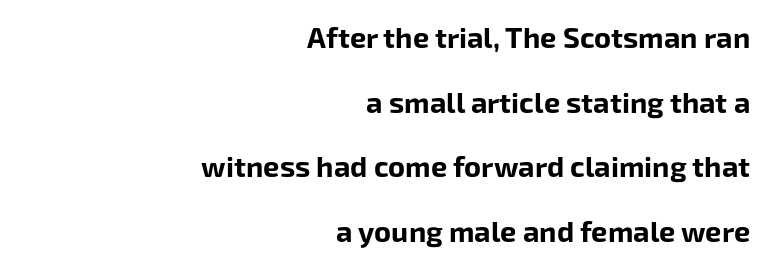
The image shows 29 px bold sans-serif type, upright; set right-aligned, loose line spacing (2.23x), normal letter spacing, not underlined; low stroke contrast and a medium x-height.
